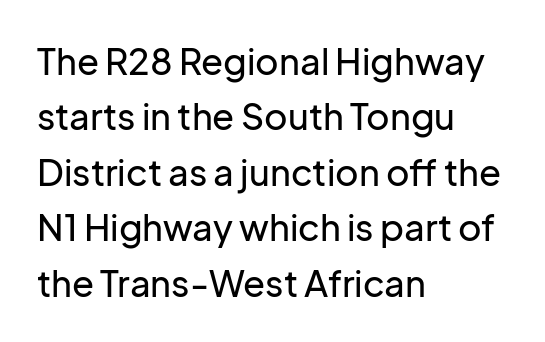
The image shows 36 px sans-serif type, upright; set left-aligned, normal line spacing (1.54x), normal letter spacing, not underlined; low stroke contrast and a medium x-height.
